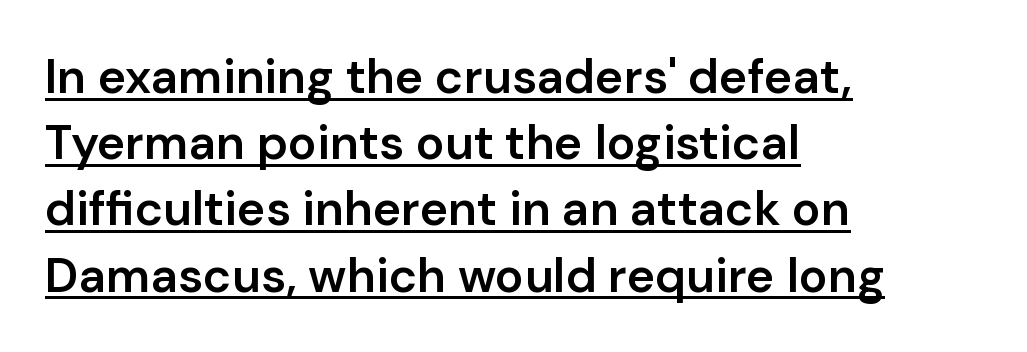
These lines carry some extra weight — a demibold, not a full bold. Type style note: lacks serifs. The rendering anchors every line to the left-hand side. Characters follow at the spacing the type designer built in. Do the letters lean? They stand straight.
